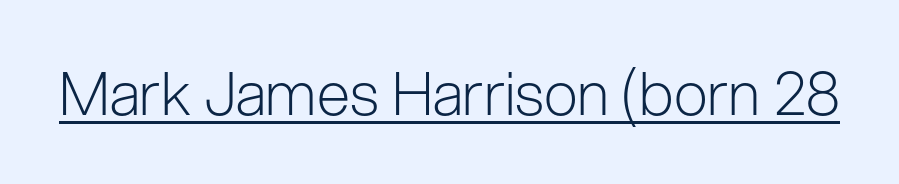
Is this a fixed-width face? No — the glyphs have proportional, varying widths. Inter-character spacing is left at the font's built-in metrics. When letters stand straight like this, we call the style roman or upright. Honestly, the underline is the first thing you notice here.
